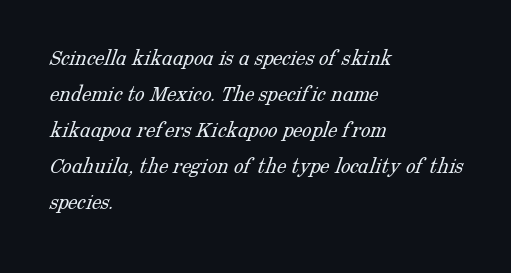
Q: Is the text bold? A: No.
Q: Is the text underlined? A: No.
Q: How is the paragraph aligned? A: Left-aligned.
Q: Is the spacing between letters normal or unusually wide? A: Normal.
Q: Is the spacing between lines tight, normal or loose? A: Normal.
